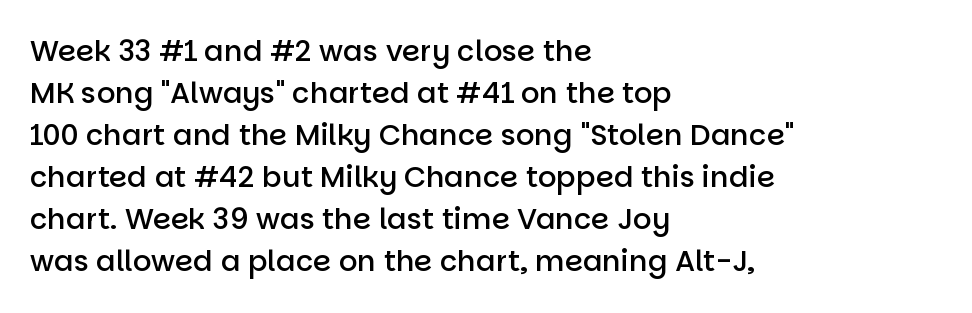
{"serif": "no", "italic": "no", "bold": "semi", "weight": "semibold", "width": "normal", "stroke_contrast": "low", "x_height": "large", "monospaced": "no", "underline": "no", "align": "left", "line_spacing": "normal", "line_spacing_ratio": 1.45, "letter_spacing": "normal", "letter_spacing_em": 0.0, "glyph_px": 29}
